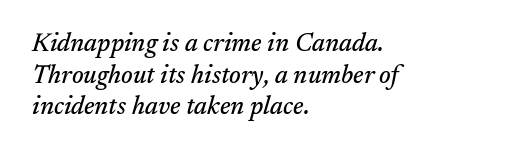
How would I describe the line gaps? Plain and ordinary. The paragraph has a hard left edge and a soft right edge. The letterforms sit shoulder to shoulder at normal distance. Only glyphs here, with clear space below each row.
